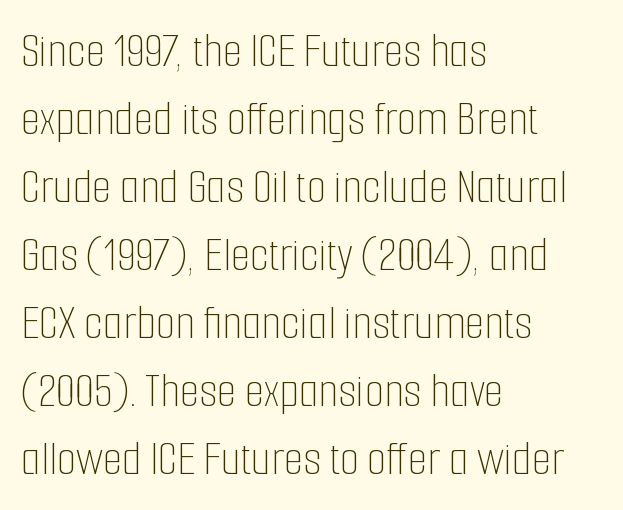
Q: Is the text bold? A: No.
Q: Is the text italic (slanted)? A: No, it is upright.
Q: Is the text underlined? A: No.
Q: How is the paragraph aligned? A: Left-aligned.
Q: Is the spacing between letters normal or unusually wide? A: Normal.
Q: Is the spacing between lines tight, normal or loose? A: Normal.
Q: Width (condensed, normal, or wide)? A: Condensed.
Q: Stroke contrast? A: Low.
Q: x-height? A: Medium.
Q: Monospaced? A: No.
